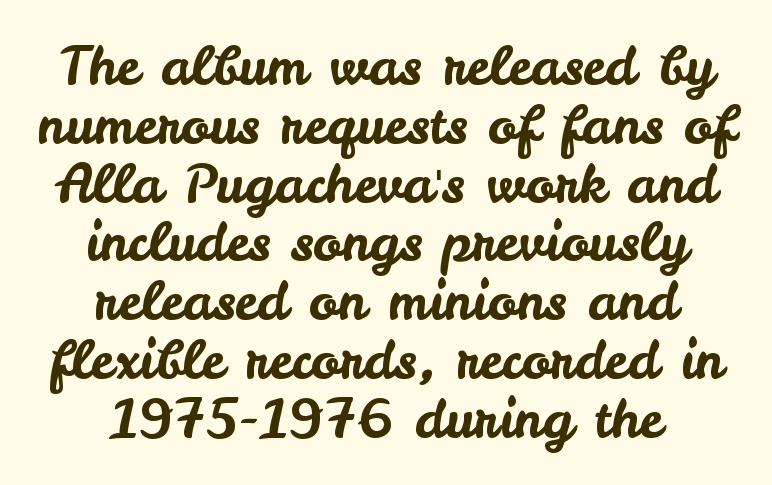
The image shows 53 px sans-serif type; set centered, tight line spacing (1.11x), normal letter spacing, not underlined; low stroke contrast and a small x-height.
